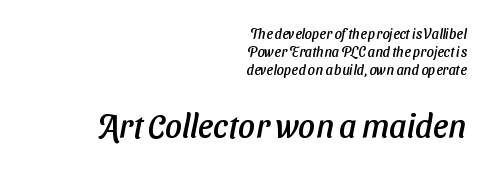
The image shows 33 px sans-serif type; set right-aligned, normal line spacing (1.28x), normal letter spacing, not underlined; the second (bottom) block is 2.36x larger; low stroke contrast and a medium x-height.
